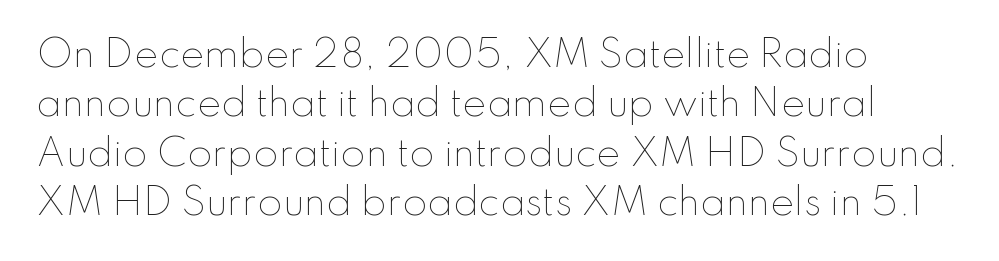
The image shows 36 px thin type, upright; set left-aligned, normal line spacing (1.37x), normal letter spacing, not underlined; low stroke contrast and a small x-height.
